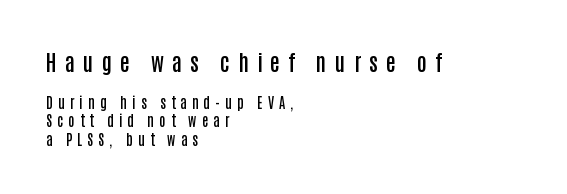
{"italic": "no", "bold": "semi", "underline": "no", "align": "left", "line_spacing": "normal", "line_spacing_ratio": 1.3, "letter_spacing": "wide", "letter_spacing_em": 0.37, "larger_block": "first", "size_ratio": 1.57, "glyph_px": 22}
